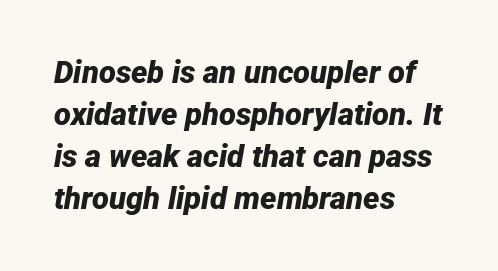
{"italic": "yes", "lean": "right", "slant_degrees": 12, "bold": "yes", "weight": "bold", "width": "normal", "stroke_contrast": "low", "x_height": "medium", "monospaced": "no", "underline": "no", "align": "left", "line_spacing": "normal", "line_spacing_ratio": 1.35, "letter_spacing": "normal", "letter_spacing_em": 0.0, "glyph_px": 31}
